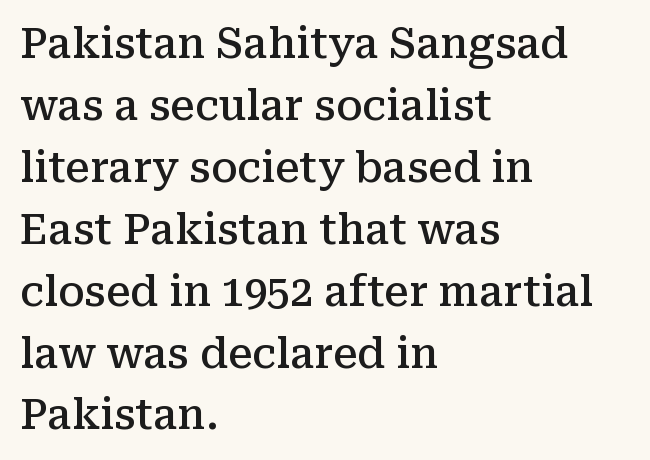
The image shows 41 px semibold serif type, upright; set left-aligned, normal line spacing (1.51x), normal letter spacing, not underlined; medium stroke contrast and a medium x-height.
